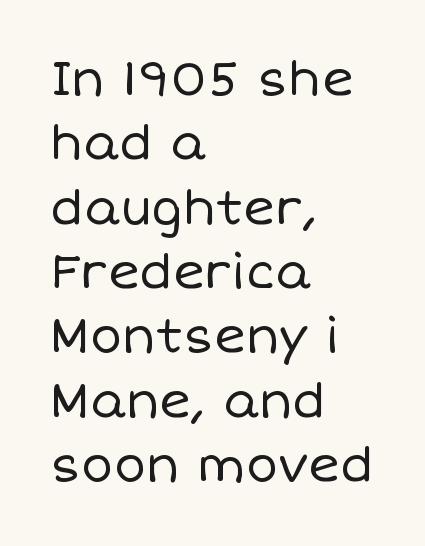
The image shows 48 px regular-weight type, upright; set left-aligned, normal line spacing (1.34x), normal letter spacing, not underlined; low stroke contrast and a large x-height.
